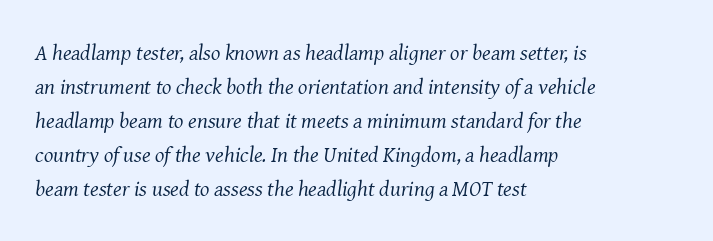
Yep, that's italic — everything's leaning. Does extra space separate the letters? No, they use regular spacing. Letters have the restrained weight of plain body copy at most. What's the leading like? Ordinary, nothing unusual. Honestly, there is no underline to notice here at all.
